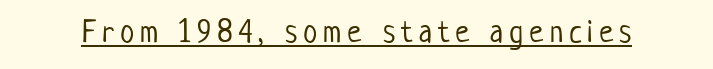
The image shows 32 px light, condensed sans-serif type, upright; set underlined; low stroke contrast and a medium x-height.
